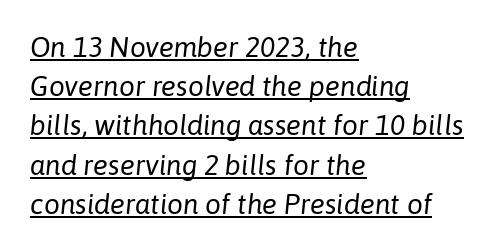
The image shows 28 px regular-weight type, italic (leaning right); set left-aligned, normal line spacing (1.4x), normal letter spacing, underlined; low stroke contrast and a medium x-height.
